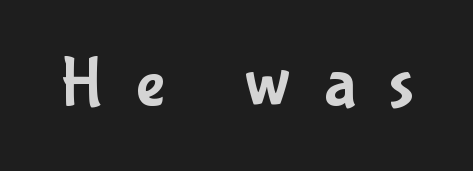
Is there any slant? The stems are plumb. The type is letterspaced generously, with wide tracking. No feet cap the strokes, marking this as sans-serif type. Note the varied advance widths — an 'i' is clearly narrower than an 'm'. The foot of each line stays bare and open.
